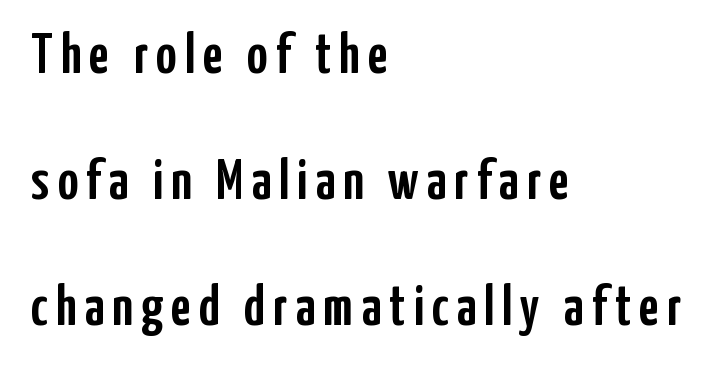
Q: Is the text italic (slanted)? A: No, it is upright.
Q: Is the typeface a serif or a sans-serif typeface? A: Sans-serif.
Q: Is the text underlined? A: No.
Q: How is the paragraph aligned? A: Left-aligned.
Q: Is the spacing between lines tight, normal or loose? A: Loose.
Q: Width (condensed, normal, or wide)? A: Condensed.
Q: Stroke contrast? A: Low.
Q: x-height? A: Medium.
Q: Monospaced? A: No.
